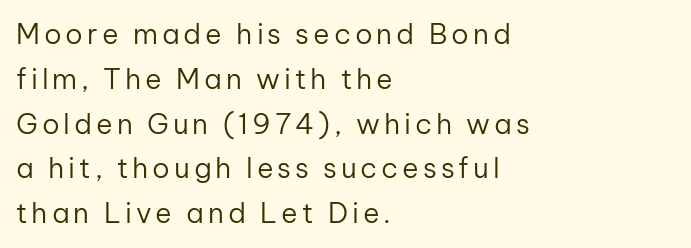
{"serif": "no", "italic": "no", "bold": "no", "weight": "regular", "width": "normal", "stroke_contrast": "low", "x_height": "medium", "monospaced": "no", "underline": "no", "align": "left", "line_spacing": "normal", "line_spacing_ratio": 1.6, "glyph_px": 28}
